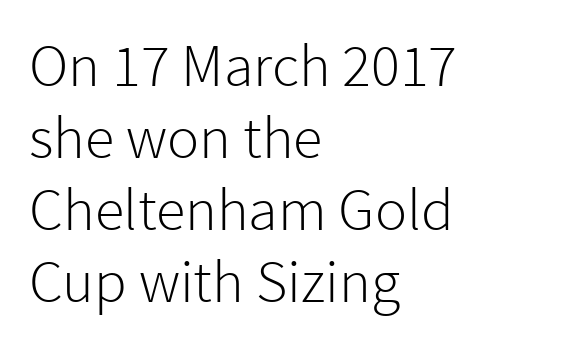
Q: Is the text bold? A: No.
Q: Is the text italic (slanted)? A: No, it is upright.
Q: Is the typeface a serif or a sans-serif typeface? A: Sans-serif.
Q: Is the text underlined? A: No.
Q: How is the paragraph aligned? A: Left-aligned.
Q: Is the spacing between letters normal or unusually wide? A: Normal.
Q: Width (condensed, normal, or wide)? A: Normal.
Q: Stroke contrast? A: Low.
Q: x-height? A: Medium.
Q: Monospaced? A: No.
